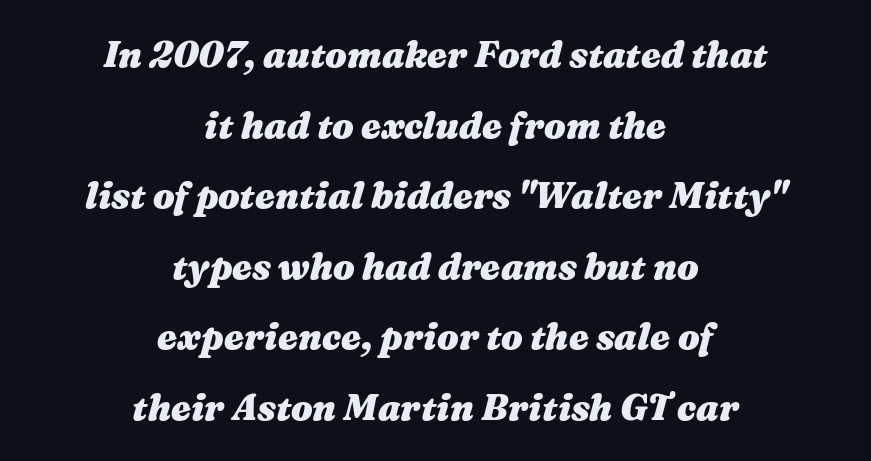
{"italic": "yes", "lean": "right", "slant_degrees": 16, "bold": "yes", "weight": "heavy", "width": "wide", "stroke_contrast": "medium", "x_height": "medium", "monospaced": "no", "underline": "no", "align": "center", "line_spacing": "loose", "line_spacing_ratio": 1.96, "letter_spacing": "normal", "letter_spacing_em": 0.0, "glyph_px": 36}
